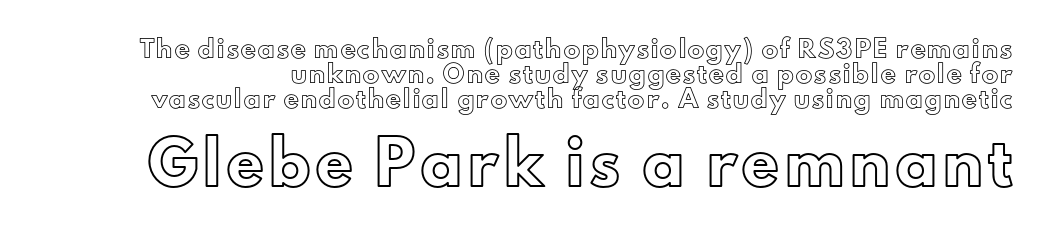
Q: Is the text italic (slanted)? A: No, it is upright.
Q: Is the text underlined? A: No.
Q: Is the spacing between lines tight, normal or loose? A: Normal.
Q: Which block of text is set in a larger size, the first (top) or the second (bottom)? A: The second (bottom) one.
Q: Width (condensed, normal, or wide)? A: Normal.
Q: x-height? A: Small.
Q: Monospaced? A: No.
